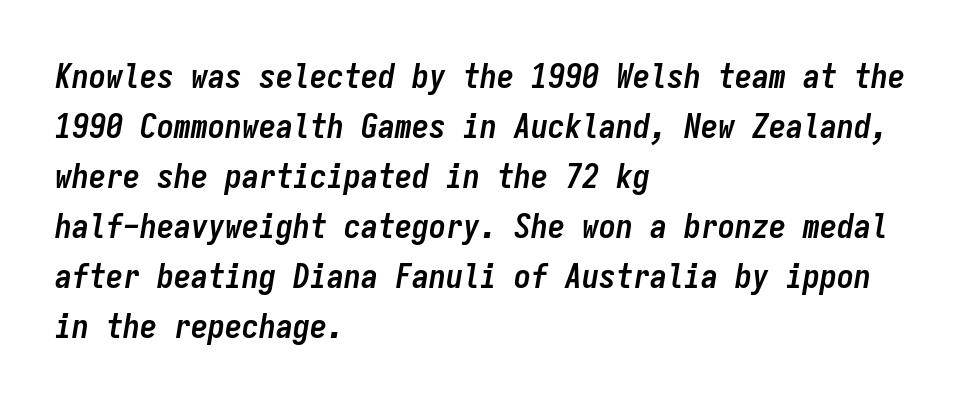
The image shows 34 px semibold, condensed type, italic (leaning right), monospaced; set left-aligned, normal line spacing (1.47x), normal letter spacing, not underlined; low stroke contrast and a medium x-height.
